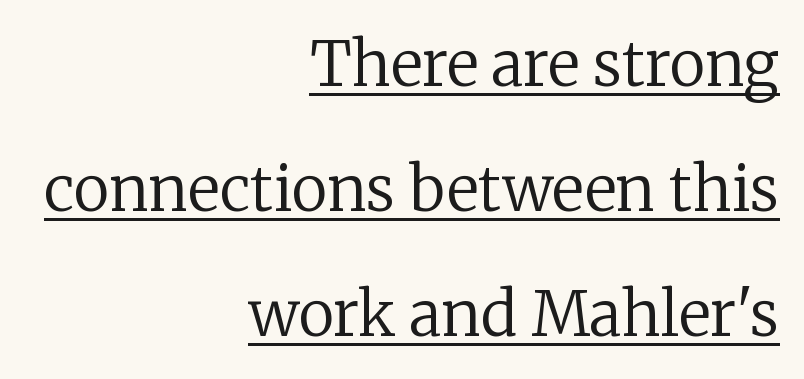
{"serif": "yes", "italic": "no", "bold": "no", "weight": "regular", "width": "normal", "stroke_contrast": "low", "x_height": "medium", "monospaced": "no", "underline": "yes", "align": "right", "line_spacing": "loose", "line_spacing_ratio": 2.05, "letter_spacing": "normal", "letter_spacing_em": 0.0, "glyph_px": 61}
